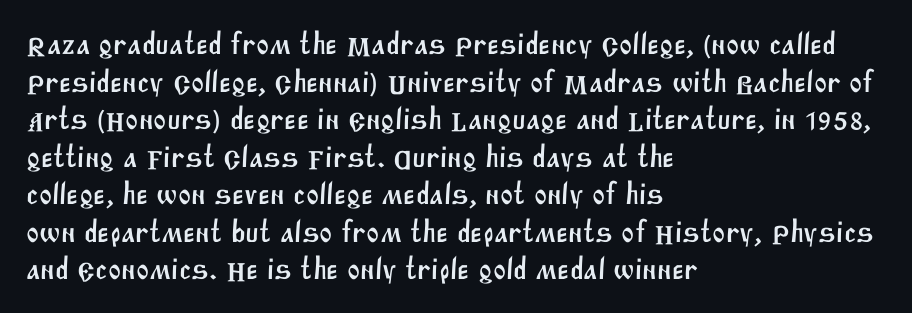
Check where the strokes stop: nothing finishes them off — pure sans. Default kerning and tracking; the words read as compact shapes. These lines are set flush left with a ragged right edge. The face used here is proportionally spaced, like ordinary book or web type. Underline: absent.
